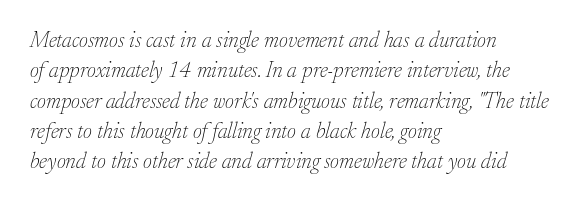
The image shows 22 px text type, italic (leaning right); set left-aligned, normal line spacing (1.38x), normal letter spacing, not underlined.
